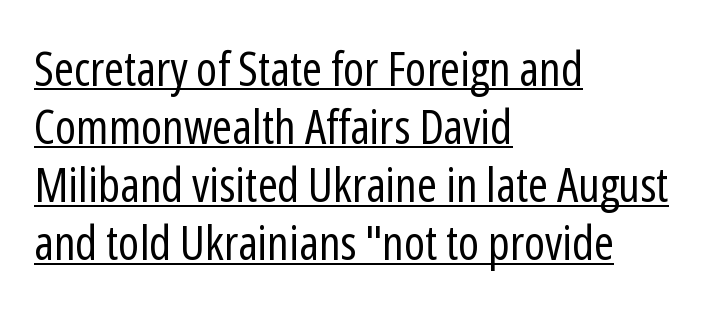
Q: Is the text bold? A: No.
Q: Is the text italic (slanted)? A: No, it is upright.
Q: Is the typeface a serif or a sans-serif typeface? A: Sans-serif.
Q: Is the text underlined? A: Yes.
Q: How is the paragraph aligned? A: Left-aligned.
Q: Is the spacing between letters normal or unusually wide? A: Normal.
Q: Width (condensed, normal, or wide)? A: Condensed.
Q: Stroke contrast? A: Low.
Q: x-height? A: Medium.
Q: Monospaced? A: No.
